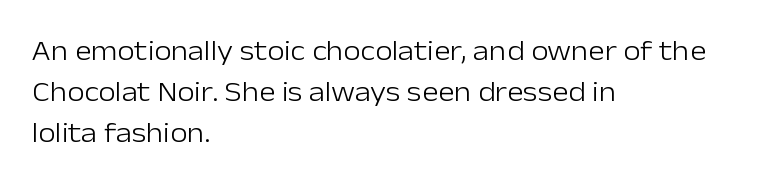
{"serif": "no", "italic": "no", "bold": "no", "weight": "light", "width": "normal", "stroke_contrast": "low", "x_height": "medium", "monospaced": "no", "underline": "no", "align": "left", "line_spacing": "normal", "line_spacing_ratio": 1.47, "letter_spacing": "normal", "letter_spacing_em": 0.0, "glyph_px": 28}
